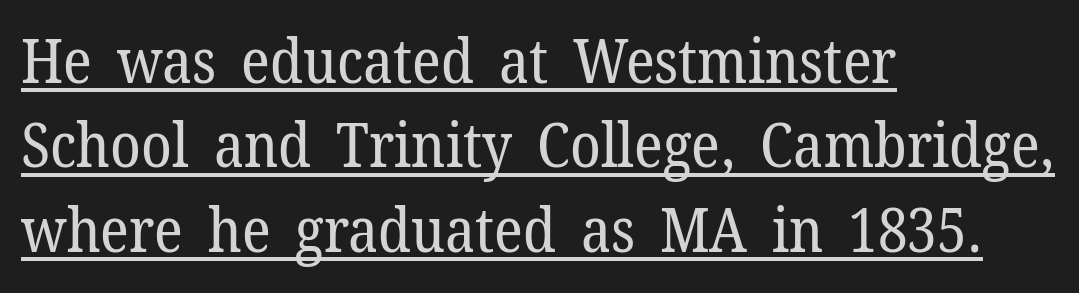
{"serif": "yes", "italic": "no", "bold": "no", "weight": "regular", "width": "normal", "stroke_contrast": "low", "x_height": "medium", "monospaced": "no", "underline": "yes", "align": "left", "line_spacing": "normal", "line_spacing_ratio": 1.36, "letter_spacing": "normal", "letter_spacing_em": 0.0, "glyph_px": 62}
